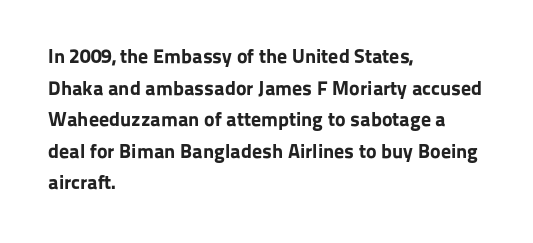
If you drew a line through each stem, it would be perfectly vertical. Nobody drew a line under any word here. A full-strength bold gives these letters their thick strokes. Honestly, the letter spacing is just normal — you wouldn't notice it. Left-aligned paragraph, ragged on the right.
